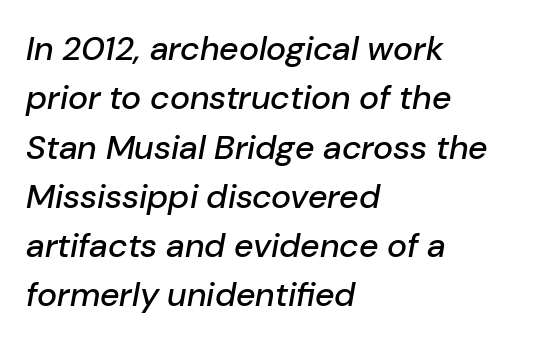
Notice how the stems are inclined rather than vertical — that's the hallmark of italics. The gaps between neighbouring characters are ordinary and unremarkable. The space between consecutive lines is moderate. Lines of text with bare space underneath. Looks like regular typesetting: each glyph gets only the width it needs. Leftover space on each line is placed entirely after the last word.
